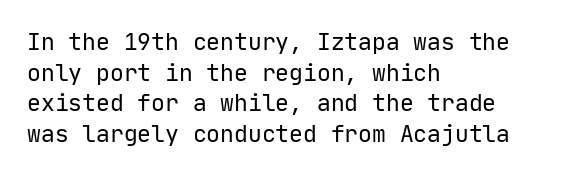
{"italic": "no", "bold": "no", "underline": "no", "align": "left", "line_spacing": "normal", "line_spacing_ratio": 1.33, "letter_spacing": "normal", "letter_spacing_em": 0.0, "glyph_px": 23}
